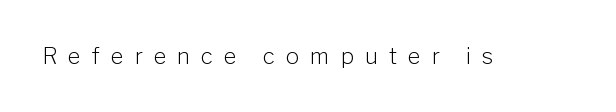
Q: Is the text bold? A: No.
Q: Is the text italic (slanted)? A: No, it is upright.
Q: Is the text underlined? A: No.
Q: Is the spacing between letters normal or unusually wide? A: Unusually wide.
